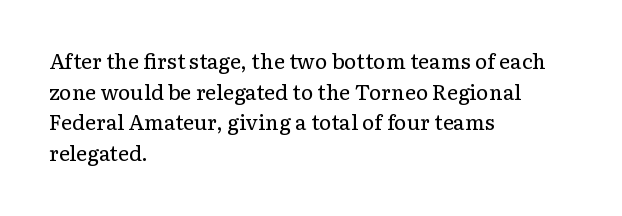
Q: Is the text bold? A: No.
Q: Is the text italic (slanted)? A: No, it is upright.
Q: Is the text underlined? A: No.
Q: How is the paragraph aligned? A: Left-aligned.
Q: Is the spacing between letters normal or unusually wide? A: Normal.
Q: Is the spacing between lines tight, normal or loose? A: Normal.
